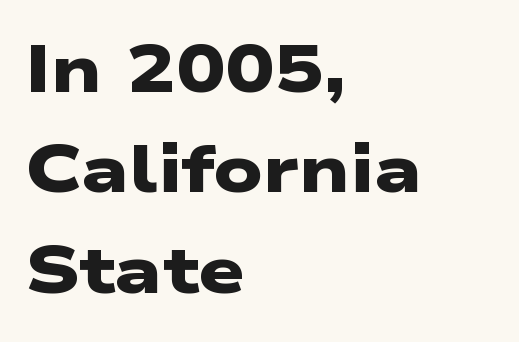
{"serif": "no", "bold": "yes", "weight": "heavy", "width": "wide", "stroke_contrast": "low", "x_height": "medium", "monospaced": "no", "underline": "no", "align": "left", "line_spacing": "normal", "line_spacing_ratio": 1.52, "letter_spacing": "normal", "letter_spacing_em": 0.0, "glyph_px": 66}
